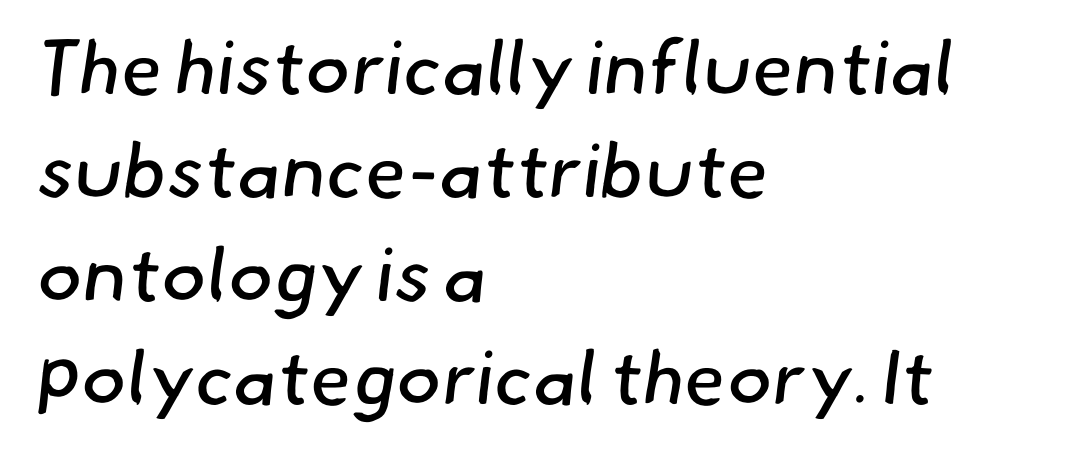
Q: Is the text bold? A: No.
Q: Is the typeface a serif or a sans-serif typeface? A: Sans-serif.
Q: Is the text underlined? A: No.
Q: How is the paragraph aligned? A: Left-aligned.
Q: Is the spacing between letters normal or unusually wide? A: Normal.
Q: Is the spacing between lines tight, normal or loose? A: Normal.
Q: Width (condensed, normal, or wide)? A: Normal.
Q: Stroke contrast? A: Low.
Q: x-height? A: Small.
Q: Monospaced? A: No.
